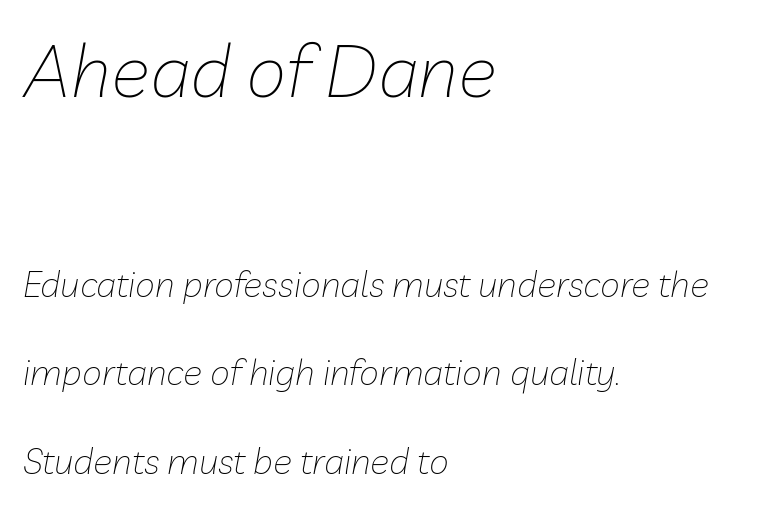
{"italic": "yes", "lean": "right", "slant_degrees": 10, "bold": "no", "weight": "thin", "width": "normal", "stroke_contrast": "low", "x_height": "medium", "monospaced": "no", "underline": "no", "align": "left", "line_spacing": "loose", "line_spacing_ratio": 2.45, "letter_spacing": "normal", "letter_spacing_em": 0.0, "larger_block": "first", "size_ratio": 2.03, "glyph_px": 73}
